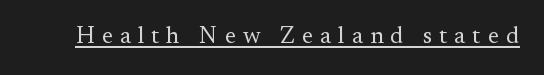
{"italic": "no", "bold": "no", "underline": "yes", "letter_spacing": "wide", "letter_spacing_em": 0.29, "glyph_px": 24}
